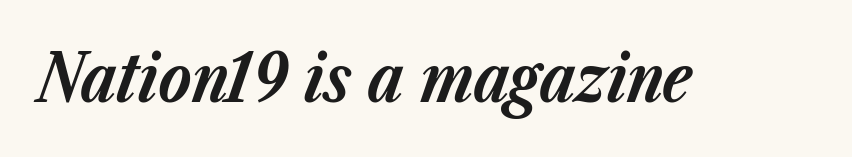
Descenders are the only things crossing below the line. Here the designer chose a conventional face with non-uniform glyph widths. I'd describe the lettering as bold — thick and assertive. In terms of posture, this sample is oblique. The type is set solid horizontally, with unmodified tracking.
